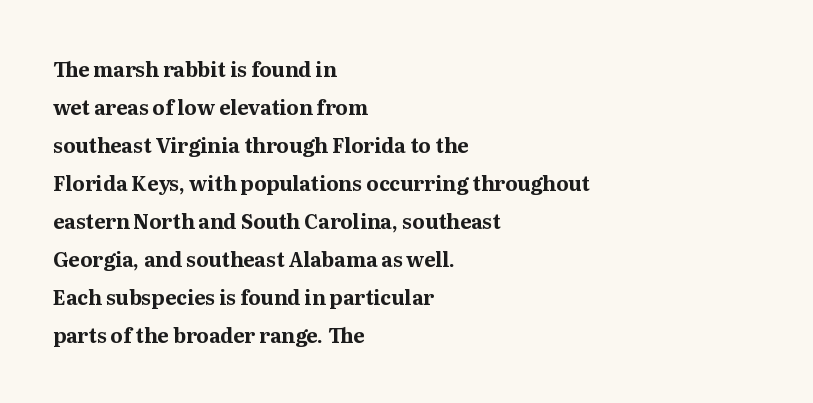
{"italic": "no", "bold": "yes", "underline": "no", "align": "left", "line_spacing": "loose", "line_spacing_ratio": 1.9, "letter_spacing": "normal", "letter_spacing_em": 0.0, "glyph_px": 20}
